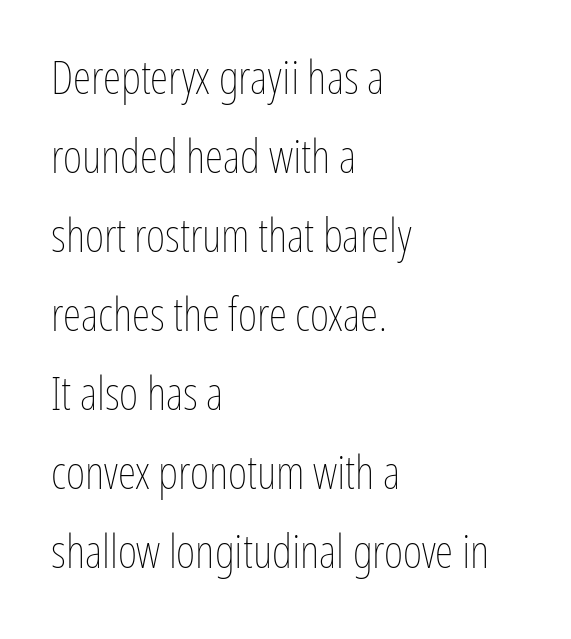
The image shows 47 px thin, condensed type, upright; set left-aligned, normal line spacing (1.68x), normal letter spacing, not underlined; low stroke contrast and a medium x-height.
